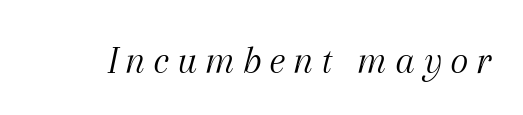
Q: Is the text bold? A: No.
Q: Is the text italic (slanted)? A: Yes, it leans right by about 12 degrees.
Q: Is the typeface a serif or a sans-serif typeface? A: Serif.
Q: Is the text underlined? A: No.
Q: Width (condensed, normal, or wide)? A: Normal.
Q: Stroke contrast? A: Medium.
Q: x-height? A: Medium.
Q: Monospaced? A: No.
